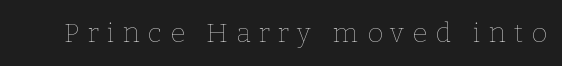
Compared with a typical body face, this is equally light or lighter still. Honestly, the letter spacing is so wide it's the main thing you notice. No italicization has been applied; the sample stays upright. Type without underlining.
